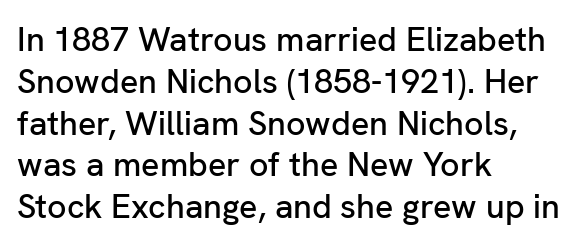
Q: Is the text italic (slanted)? A: No, it is upright.
Q: Is the typeface a serif or a sans-serif typeface? A: Sans-serif.
Q: Is the text underlined? A: No.
Q: How is the paragraph aligned? A: Left-aligned.
Q: Is the spacing between letters normal or unusually wide? A: Normal.
Q: Width (condensed, normal, or wide)? A: Normal.
Q: Stroke contrast? A: Low.
Q: x-height? A: Medium.
Q: Monospaced? A: No.
